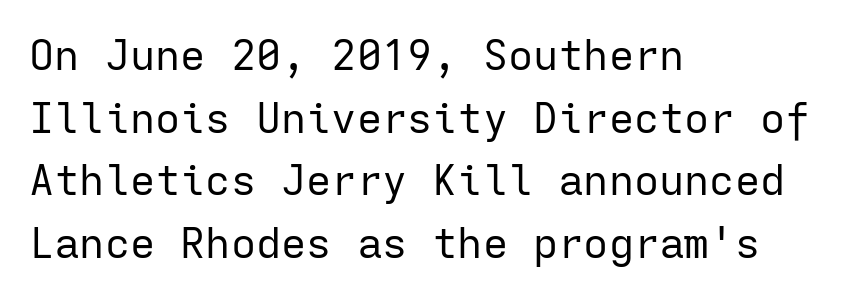
The image shows 42 px regular-weight sans-serif type, upright, monospaced; set left-aligned, normal line spacing (1.49x), normal letter spacing, not underlined; low stroke contrast and a medium x-height.
